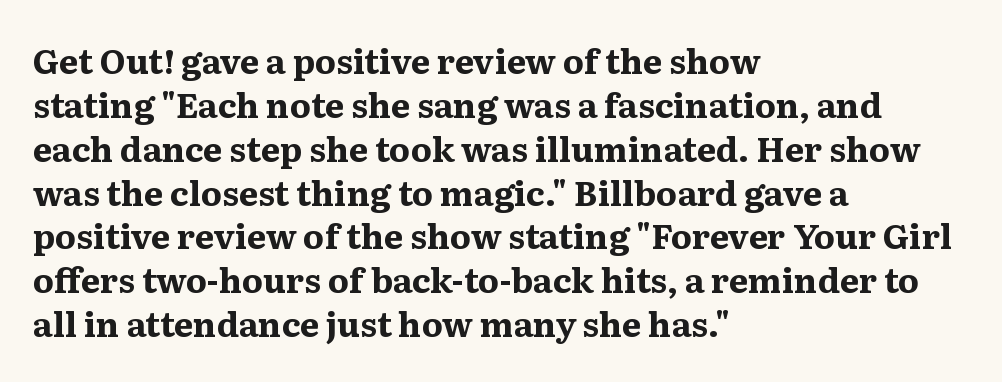
{"serif": "yes", "italic": "no", "bold": "yes", "weight": "bold", "width": "normal", "stroke_contrast": "medium", "x_height": "medium", "monospaced": "no", "underline": "no", "align": "left", "line_spacing": "normal", "line_spacing_ratio": 1.29, "letter_spacing": "normal", "letter_spacing_em": 0.0, "glyph_px": 34}
